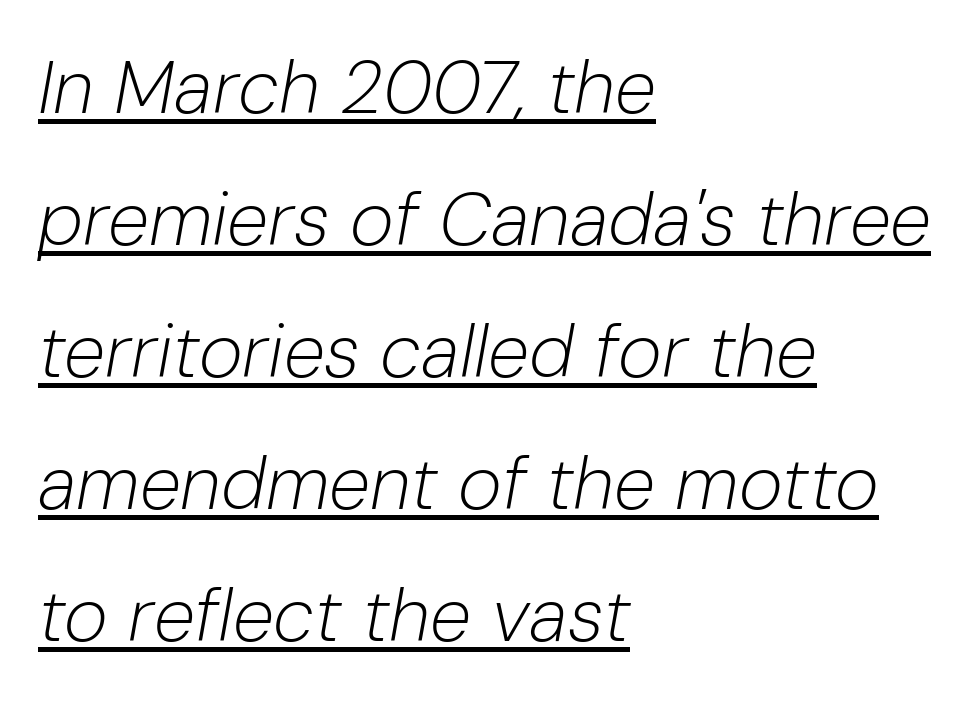
Q: Is the text bold? A: No.
Q: Is the text italic (slanted)? A: Yes, it leans right by about 10 degrees.
Q: Is the text underlined? A: Yes.
Q: How is the paragraph aligned? A: Left-aligned.
Q: Is the spacing between letters normal or unusually wide? A: Normal.
Q: Width (condensed, normal, or wide)? A: Normal.
Q: Stroke contrast? A: Low.
Q: x-height? A: Medium.
Q: Monospaced? A: No.
